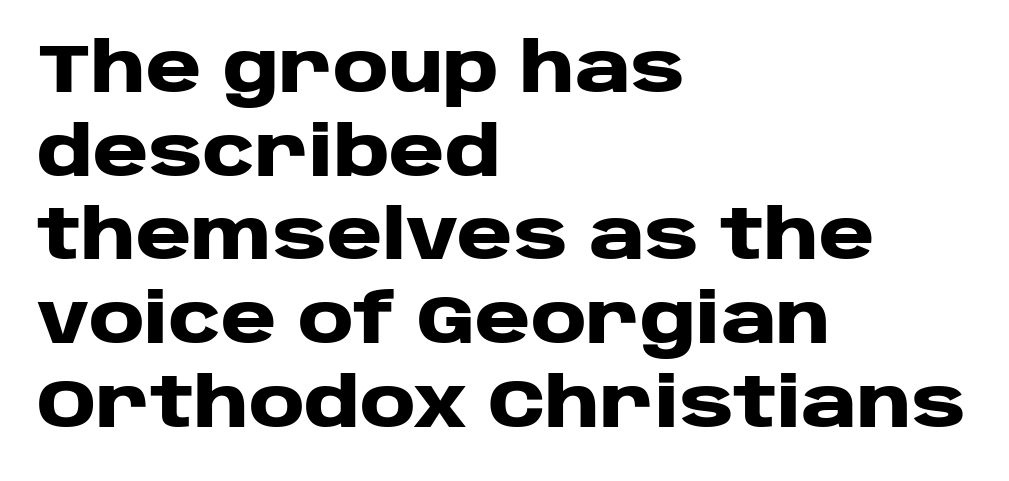
The image shows 68 px heavy, wide sans-serif type, upright; set left-aligned, line spacing 1.23x, normal letter spacing, not underlined; low stroke contrast and a large x-height.
